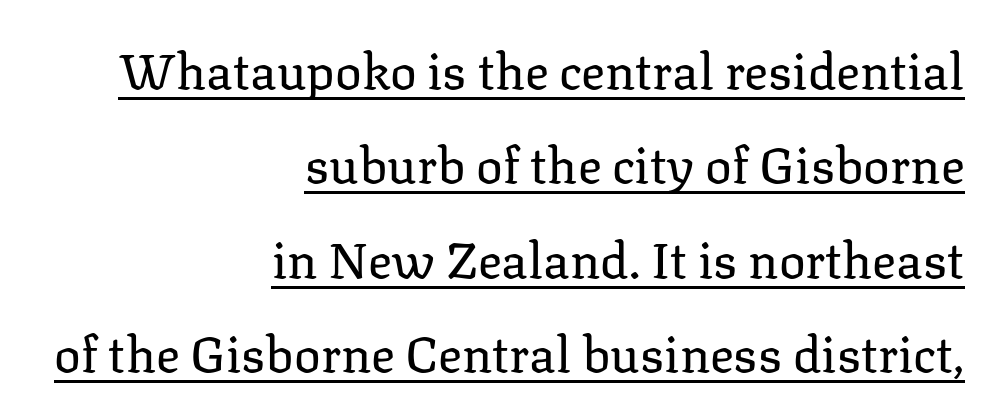
Q: Is the text bold? A: No.
Q: Is the text italic (slanted)? A: No, it is upright.
Q: Is the typeface a serif or a sans-serif typeface? A: Serif.
Q: Is the text underlined? A: Yes.
Q: How is the paragraph aligned? A: Right-aligned.
Q: Is the spacing between letters normal or unusually wide? A: Normal.
Q: Width (condensed, normal, or wide)? A: Normal.
Q: Stroke contrast? A: Low.
Q: x-height? A: Medium.
Q: Monospaced? A: No.
